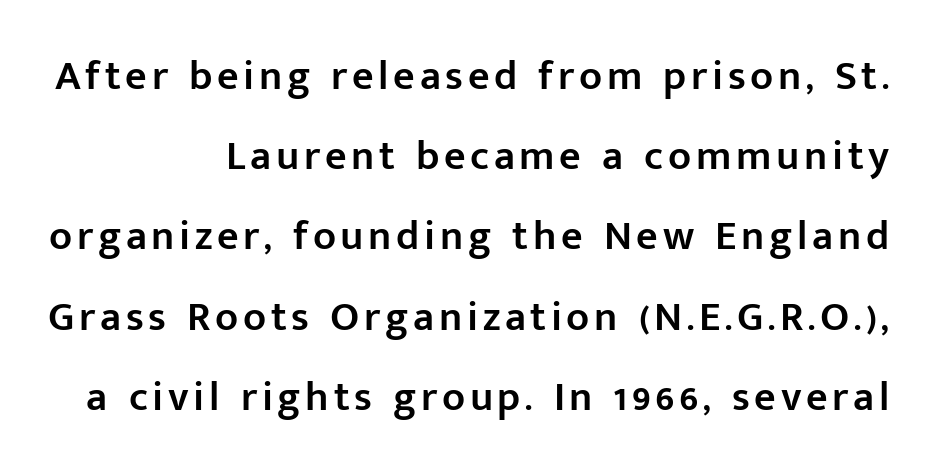
Q: Is the text bold? A: Semi-bold.
Q: Is the text italic (slanted)? A: No, it is upright.
Q: Is the typeface a serif or a sans-serif typeface? A: Sans-serif.
Q: Is the text underlined? A: No.
Q: How is the paragraph aligned? A: Right-aligned.
Q: Is the spacing between lines tight, normal or loose? A: Loose.
Q: Width (condensed, normal, or wide)? A: Normal.
Q: Stroke contrast? A: Low.
Q: x-height? A: Medium.
Q: Monospaced? A: No.
